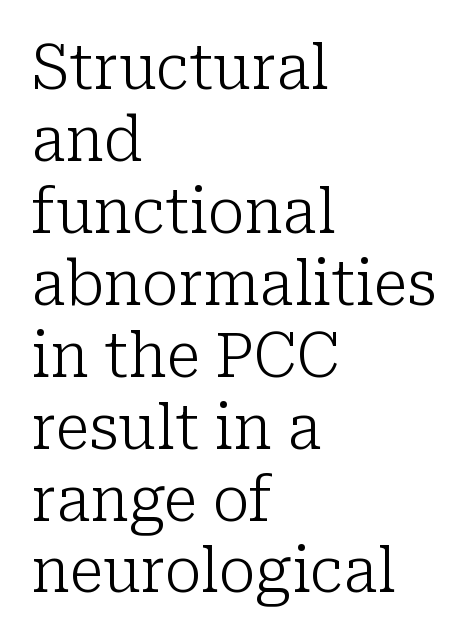
{"serif": "yes", "italic": "no", "bold": "no", "weight": "light", "width": "normal", "stroke_contrast": "low", "x_height": "medium", "monospaced": "no", "underline": "no", "align": "left", "line_spacing_ratio": 1.16, "letter_spacing": "normal", "letter_spacing_em": 0.0, "glyph_px": 62}
